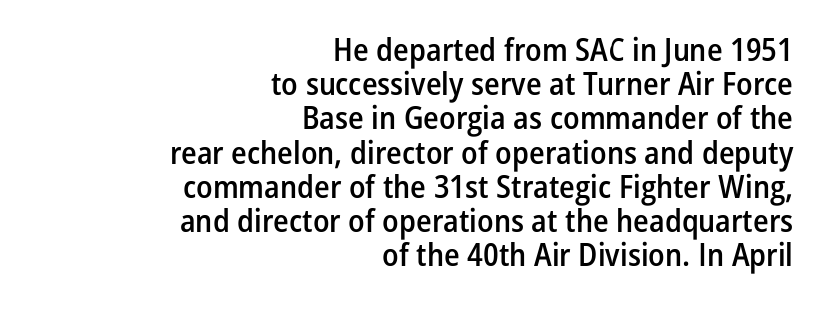
Q: Is the text bold? A: Semi-bold.
Q: Is the text italic (slanted)? A: No, it is upright.
Q: Is the typeface a serif or a sans-serif typeface? A: Sans-serif.
Q: Is the text underlined? A: No.
Q: How is the paragraph aligned? A: Right-aligned.
Q: Is the spacing between letters normal or unusually wide? A: Normal.
Q: Is the spacing between lines tight, normal or loose? A: Tight.
Q: Width (condensed, normal, or wide)? A: Condensed.
Q: Stroke contrast? A: Low.
Q: x-height? A: Medium.
Q: Monospaced? A: No.
